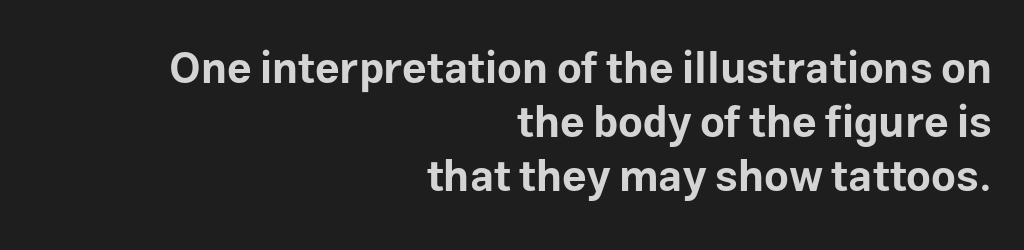
The image shows 43 px bold sans-serif type, upright; set right-aligned, normal line spacing (1.26x), normal letter spacing, not underlined; low stroke contrast and a medium x-height.
